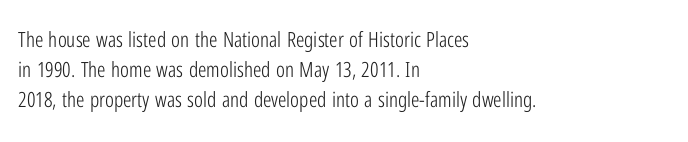
The image shows 21 px text type, upright; set left-aligned, normal line spacing (1.44x), normal letter spacing, not underlined.
